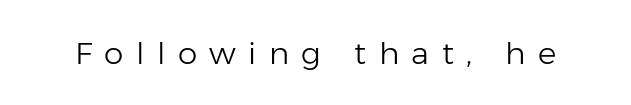
{"serif": "no", "italic": "no", "bold": "no", "weight": "light", "width": "normal", "stroke_contrast": "low", "x_height": "medium", "monospaced": "no", "underline": "no", "letter_spacing": "wide", "letter_spacing_em": 0.4, "glyph_px": 31}
